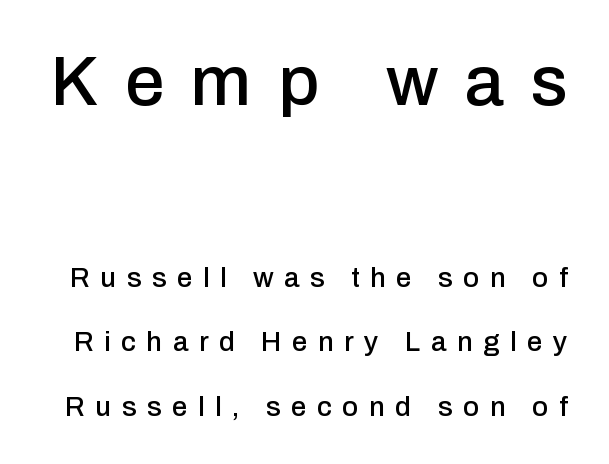
{"serif": "no", "italic": "no", "width": "normal", "stroke_contrast": "low", "x_height": "medium", "monospaced": "no", "underline": "no", "line_spacing": "loose", "line_spacing_ratio": 2.3, "letter_spacing": "wide", "letter_spacing_em": 0.37, "larger_block": "first", "size_ratio": 2.54, "glyph_px": 71}
